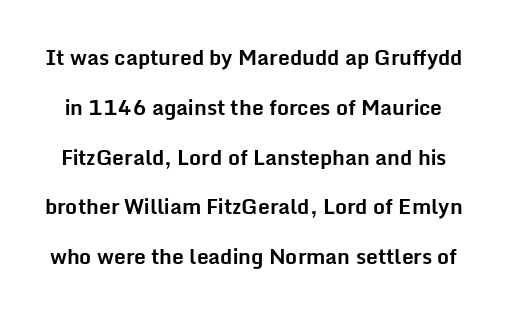
Q: Is the text bold? A: Yes.
Q: Is the text italic (slanted)? A: No, it is upright.
Q: Is the text underlined? A: No.
Q: Is the spacing between letters normal or unusually wide? A: Normal.
Q: Is the spacing between lines tight, normal or loose? A: Loose.
